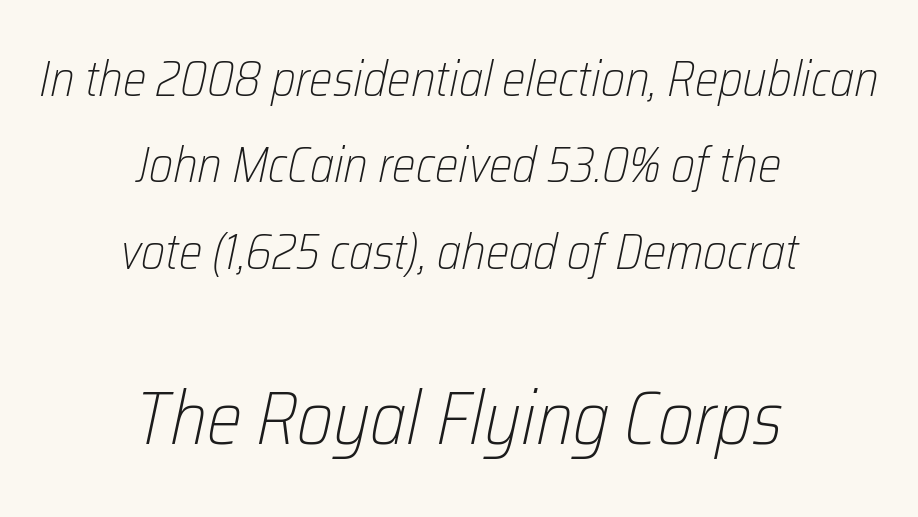
{"italic": "yes", "lean": "right", "slant_degrees": 12, "bold": "no", "weight": "light", "width": "condensed", "stroke_contrast": "low", "x_height": "medium", "monospaced": "no", "underline": "no", "align": "center", "line_spacing_ratio": 1.73, "letter_spacing": "normal", "letter_spacing_em": 0.0, "larger_block": "second", "size_ratio": 1.5, "glyph_px": 75}
